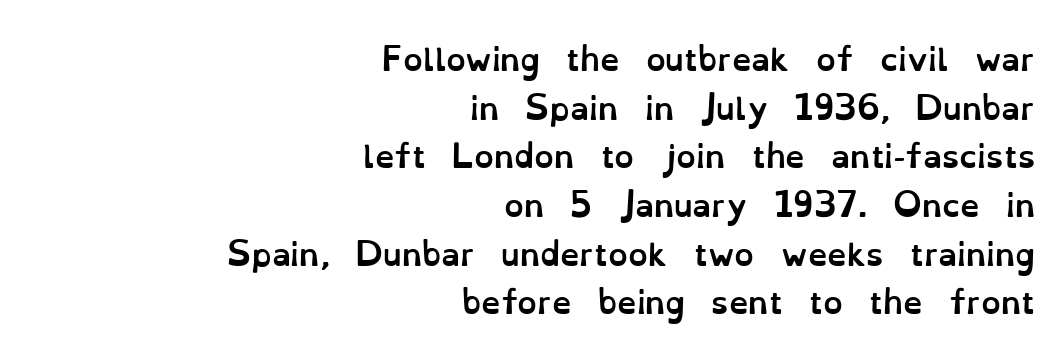
Q: Is the text bold? A: Yes.
Q: Is the text italic (slanted)? A: No, it is upright.
Q: Is the text underlined? A: No.
Q: How is the paragraph aligned? A: Right-aligned.
Q: Is the spacing between letters normal or unusually wide? A: Normal.
Q: Is the spacing between lines tight, normal or loose? A: Normal.
Q: Width (condensed, normal, or wide)? A: Normal.
Q: Stroke contrast? A: Low.
Q: x-height? A: Small.
Q: Monospaced? A: No.
